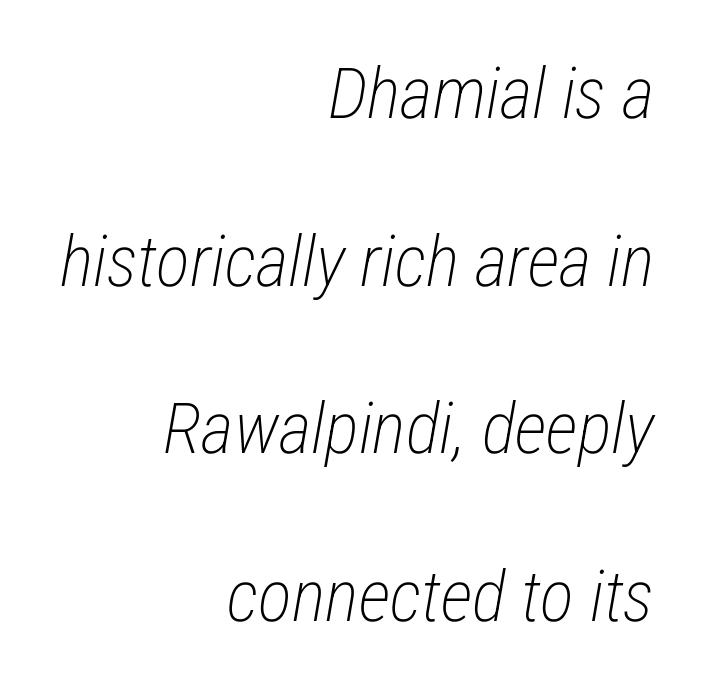
Character widths vary here, with narrow letters taking less room than wide ones. The zone under the glyphs is completely vacant. These lines were composed using italics. Each stroke keeps to a modest, everyday thickness or less. The rendering uses a large line-height, opening up the rows. Tracking here is standard; glyphs follow each other at the usual distance.
